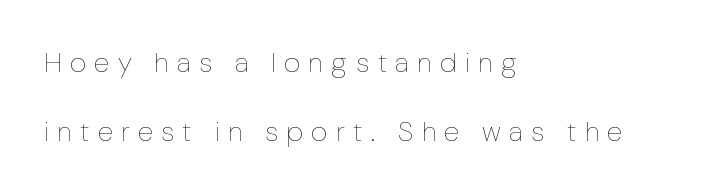
Q: Is the text bold? A: No.
Q: Is the text italic (slanted)? A: No, it is upright.
Q: Is the text underlined? A: No.
Q: How is the paragraph aligned? A: Left-aligned.
Q: Is the spacing between letters normal or unusually wide? A: Unusually wide.
Q: Is the spacing between lines tight, normal or loose? A: Loose.
Q: Width (condensed, normal, or wide)? A: Normal.
Q: Stroke contrast? A: Low.
Q: x-height? A: Medium.
Q: Monospaced? A: No.
